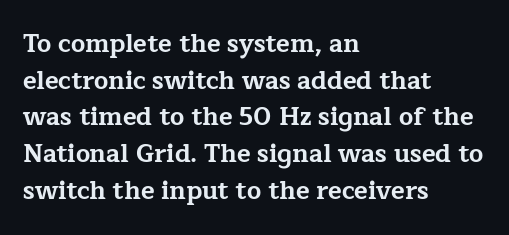
The image shows 25 px bold type, upright; set left-aligned, normal line spacing (1.47x), normal letter spacing, not underlined.
